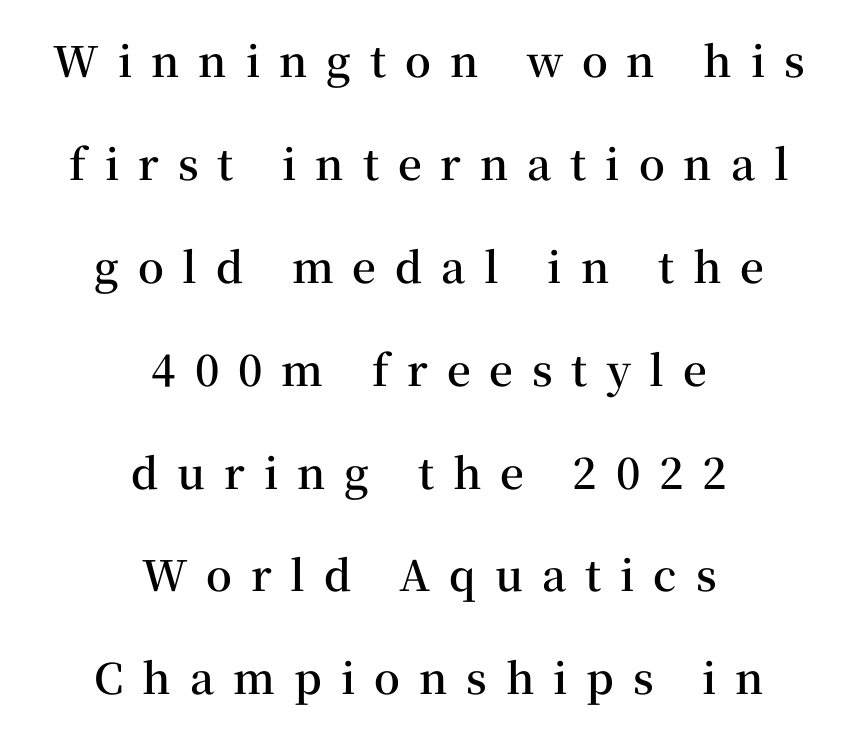
The image shows 42 px semibold serif type, upright; set centered, loose line spacing (2.45x), unusually wide letter spacing (+0.45 em), not underlined; medium stroke contrast and a medium x-height.
